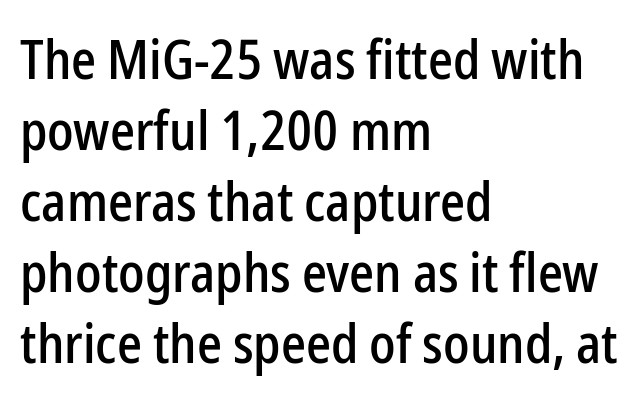
The rendering keeps characters at their native spacing. The compositor pushed each line to the left boundary. Type without underlining. Posture: upright roman.
